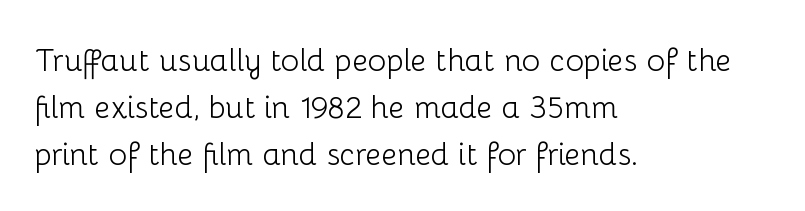
Unlike italic type, these characters show no tilt at all. Evenly set lines give the paragraph a standard silhouette. The space beneath each line is pristine and unruled. Here the designer chose a conventional face with non-uniform glyph widths. On a weight scale, this lands at 450 or below. Standard letterfit; no display-style spreading of the glyphs.
